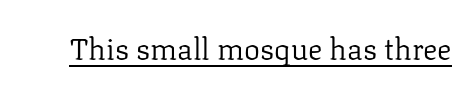
{"serif": "yes", "italic": "no", "bold": "no", "weight": "regular", "width": "normal", "stroke_contrast": "low", "x_height": "medium", "monospaced": "no", "underline": "yes", "letter_spacing": "normal", "letter_spacing_em": 0.0, "glyph_px": 30}
